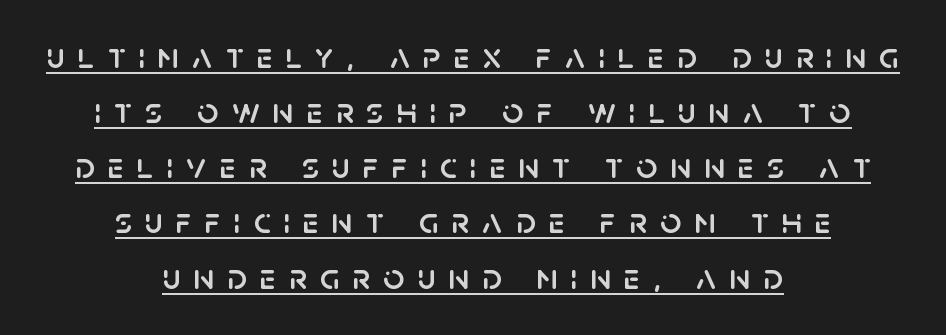
{"serif": "no", "italic": "no", "width": "normal", "stroke_contrast": "low", "x_height": "large", "monospaced": "no", "underline": "yes", "align": "center", "line_spacing": "normal", "line_spacing_ratio": 1.49, "letter_spacing": "wide", "letter_spacing_em": 0.35, "glyph_px": 37}
